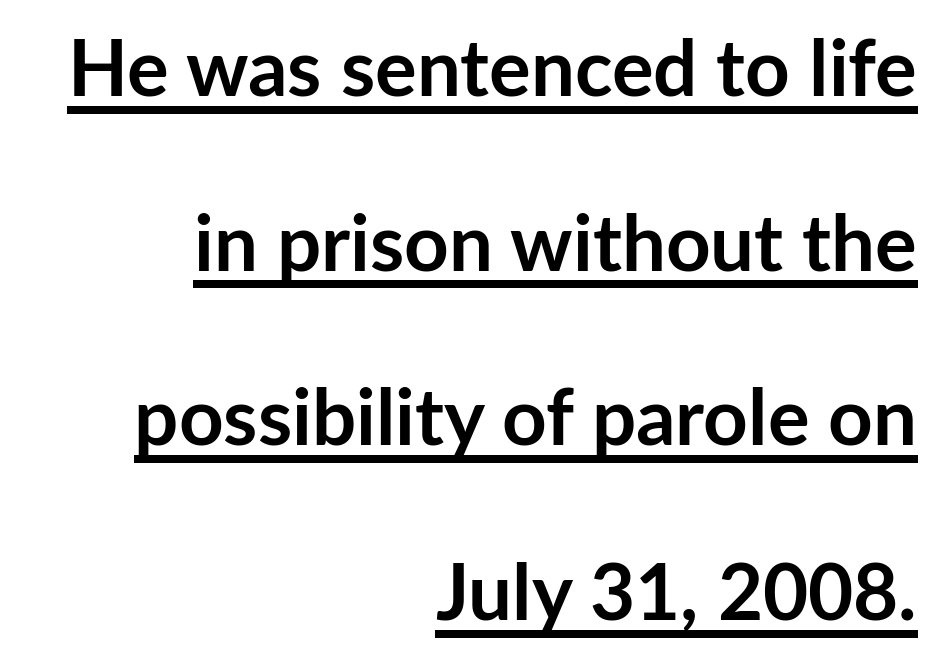
The image shows 78 px semibold sans-serif type, upright; set right-aligned, loose line spacing (2.24x), normal letter spacing, underlined; low stroke contrast and a medium x-height.
